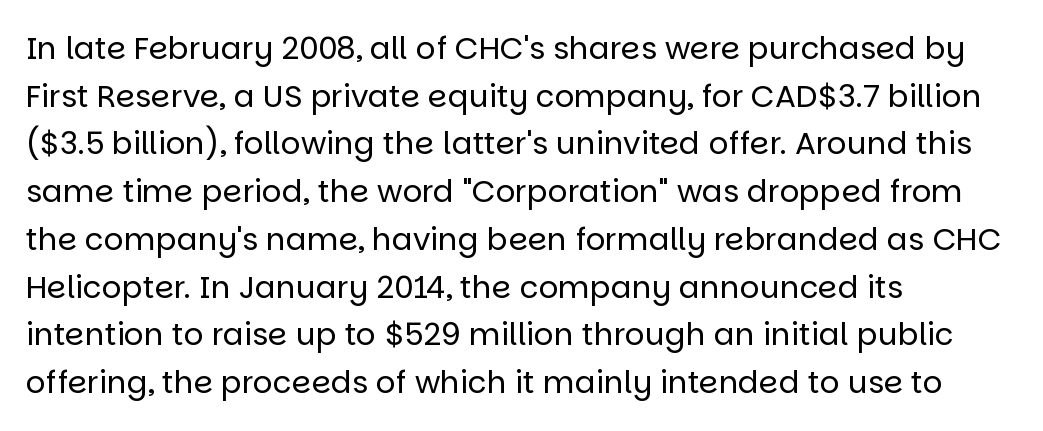
The image shows 31 px regular-weight sans-serif type, upright; set left-aligned, normal line spacing (1.54x), normal letter spacing, not underlined; low stroke contrast and a large x-height.
